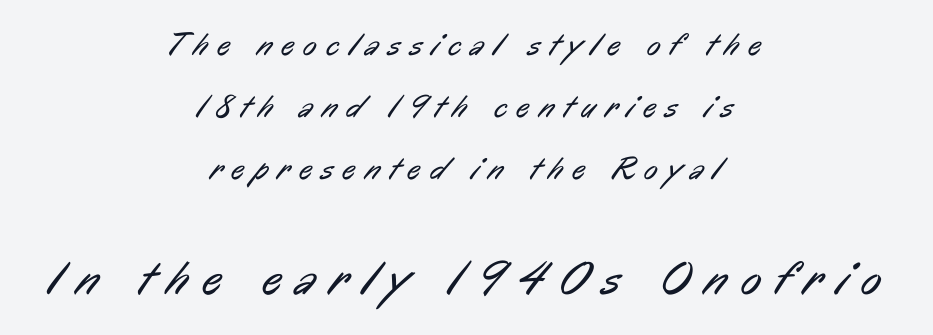
If you squint, the bottom block still reads clearly — it's the larger of the two. Lines of text with bare space underneath. Think of a printed novel: that variable character pitch is what you see here. Serif or sans? Sans — the stroke terminals are bare.
